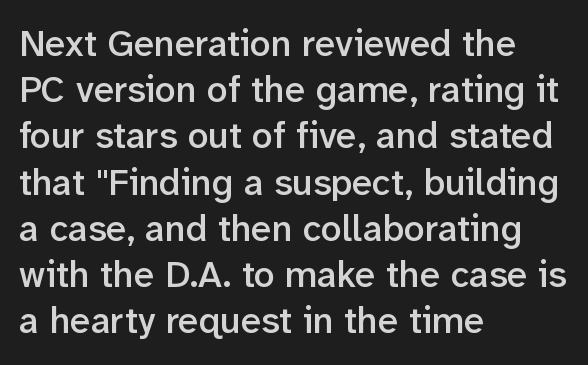
{"serif": "no", "italic": "no", "bold": "semi", "weight": "semibold", "width": "normal", "stroke_contrast": "low", "x_height": "medium", "monospaced": "no", "underline": "no", "align": "left", "line_spacing": "normal", "line_spacing_ratio": 1.25, "letter_spacing": "normal", "letter_spacing_em": 0.0, "glyph_px": 37}
